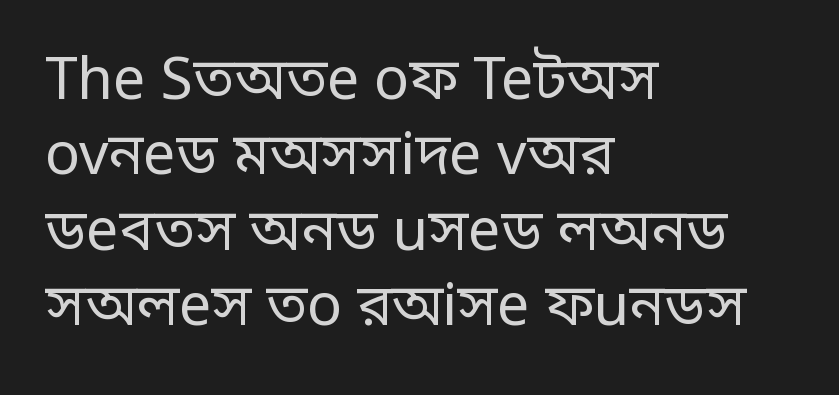
{"serif": "no", "italic": "no", "bold": "no", "weight": "regular", "width": "condensed", "stroke_contrast": "low", "monospaced": "no", "underline": "no", "align": "left", "line_spacing": "normal", "line_spacing_ratio": 1.3, "letter_spacing": "normal", "letter_spacing_em": 0.0, "glyph_px": 58}
